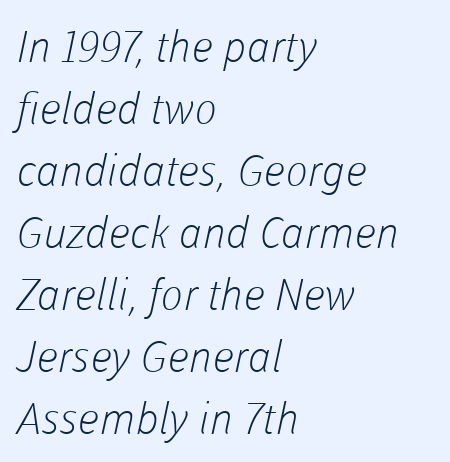
Rows of type keep a routine distance in the vertical direction. I'd call this a sans setting — the letters go barefoot. Characters follow at the spacing the type designer built in. Here the designer chose a conventional face with non-uniform glyph widths. Alignment: flush left.
